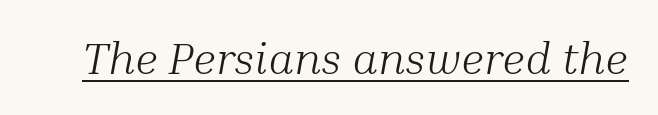
The rendering uses the underline text-decoration. Notice how the stems are inclined rather than vertical — that's the hallmark of italics. Character widths vary here, with narrow letters taking less room than wide ones. Compared with typical body copy, the letter spacing here is the same. Stem width sits at or under what a default text font uses. Note: serifs present on the glyphs.
